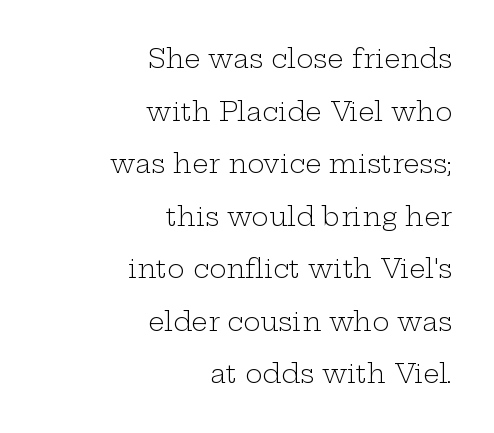
Q: Is the text bold? A: No.
Q: Is the text italic (slanted)? A: No, it is upright.
Q: Is the text underlined? A: No.
Q: How is the paragraph aligned? A: Right-aligned.
Q: Is the spacing between letters normal or unusually wide? A: Normal.
Q: Is the spacing between lines tight, normal or loose? A: Loose.
